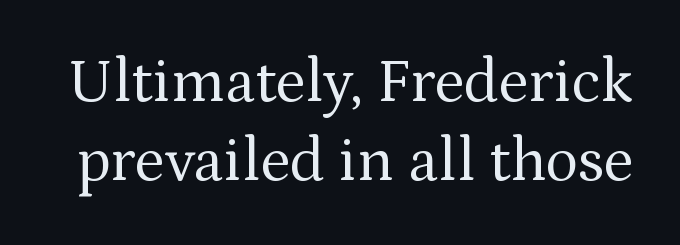
{"serif": "yes", "italic": "no", "bold": "no", "weight": "regular", "width": "normal", "stroke_contrast": "medium", "x_height": "medium", "monospaced": "no", "underline": "no", "line_spacing": "normal", "line_spacing_ratio": 1.28, "letter_spacing": "normal", "letter_spacing_em": 0.0, "glyph_px": 62}
